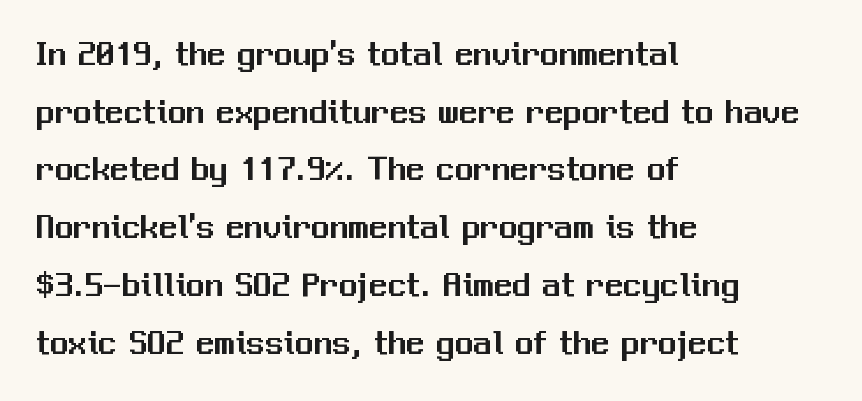
Varying glyph widths throughout — classic text-font behaviour. Posture: vertical. Regarding leading, the lines here are spaced in the standard way. Casual observation: everything's shoved over to the left. To sum up the face: it is a sans, with no serifs.
